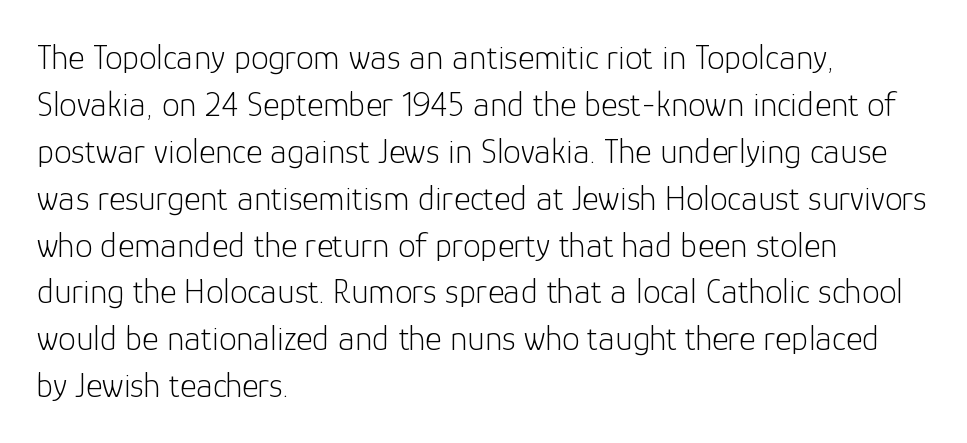
The image shows 35 px light sans-serif type, upright; set left-aligned, normal line spacing (1.34x), normal letter spacing, not underlined; low stroke contrast and a medium x-height.
